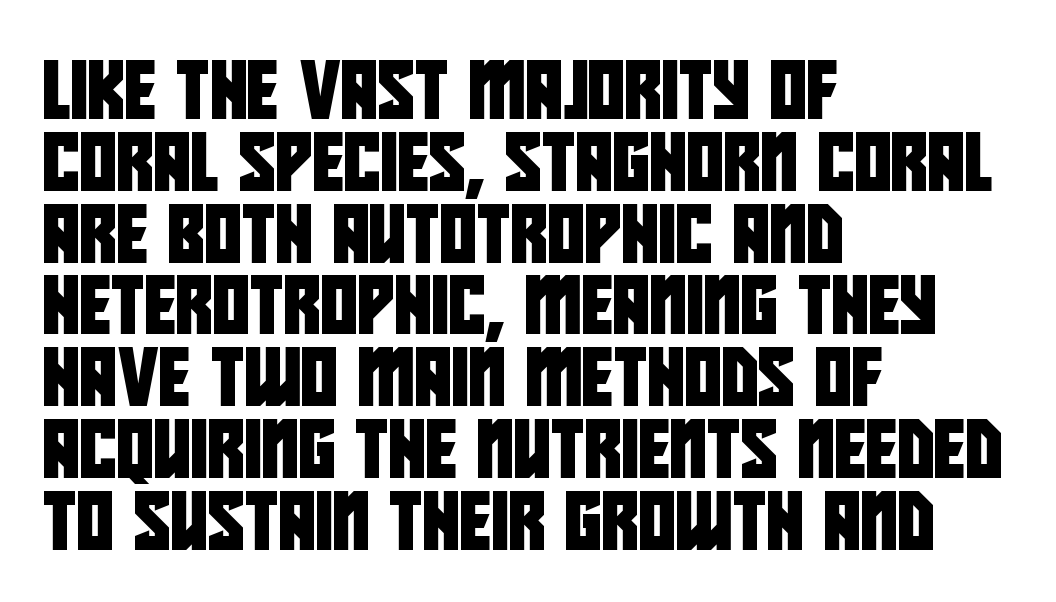
The gaps between neighbouring characters are ordinary and unremarkable. Note the varied advance widths — an 'i' is clearly narrower than an 'm'. The paragraph has a hard left edge and a soft right edge. Regarding serifs, this sample does without them. Anything drawn beneath the words? Only blank space. If you measured baseline to baseline, you'd find a middling distance.
